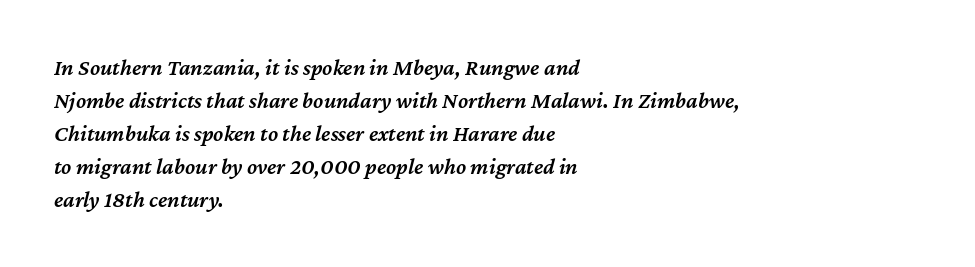
Q: Is the text bold? A: Semi-bold.
Q: Is the text italic (slanted)? A: Yes, it leans right by about 12 degrees.
Q: Is the text underlined? A: No.
Q: How is the paragraph aligned? A: Left-aligned.
Q: Is the spacing between letters normal or unusually wide? A: Normal.
Q: Is the spacing between lines tight, normal or loose? A: Normal.
